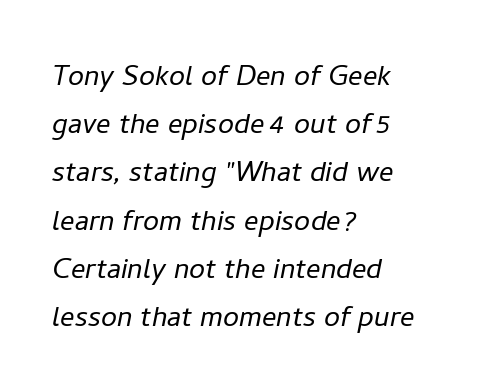
{"italic": "yes", "lean": "right", "slant_degrees": 11, "bold": "no", "weight": "light", "width": "normal", "stroke_contrast": "low", "x_height": "medium", "monospaced": "no", "underline": "no", "align": "left", "line_spacing": "normal", "line_spacing_ratio": 1.34, "letter_spacing": "normal", "letter_spacing_em": 0.0, "glyph_px": 36}
